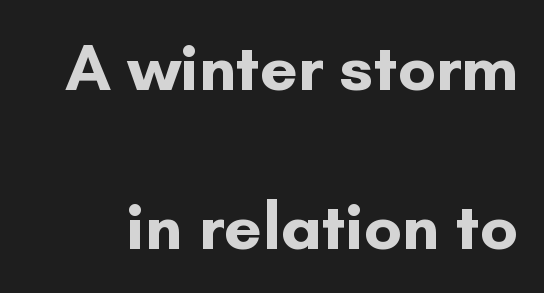
{"serif": "no", "italic": "no", "bold": "yes", "weight": "bold", "width": "normal", "stroke_contrast": "low", "x_height": "small", "monospaced": "no", "underline": "no", "line_spacing": "loose", "line_spacing_ratio": 2.38, "letter_spacing": "normal", "letter_spacing_em": 0.0, "glyph_px": 67}
